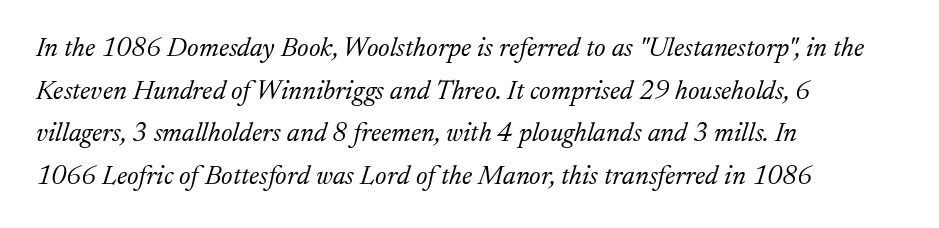
Q: Is the text bold? A: No.
Q: Is the text italic (slanted)? A: Yes, it leans right by about 17 degrees.
Q: Is the text underlined? A: No.
Q: How is the paragraph aligned? A: Left-aligned.
Q: Is the spacing between letters normal or unusually wide? A: Normal.
Q: Is the spacing between lines tight, normal or loose? A: Normal.
